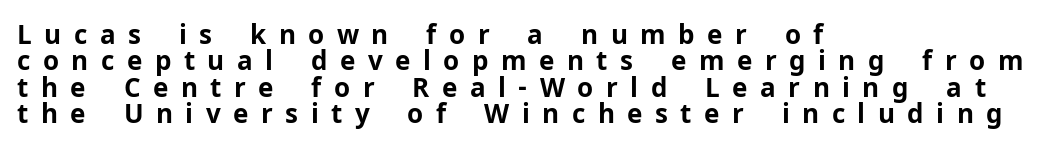
{"italic": "no", "bold": "yes", "underline": "no", "align": "left", "line_spacing": "tight", "line_spacing_ratio": 1.01, "letter_spacing": "wide", "letter_spacing_em": 0.48, "glyph_px": 26}
